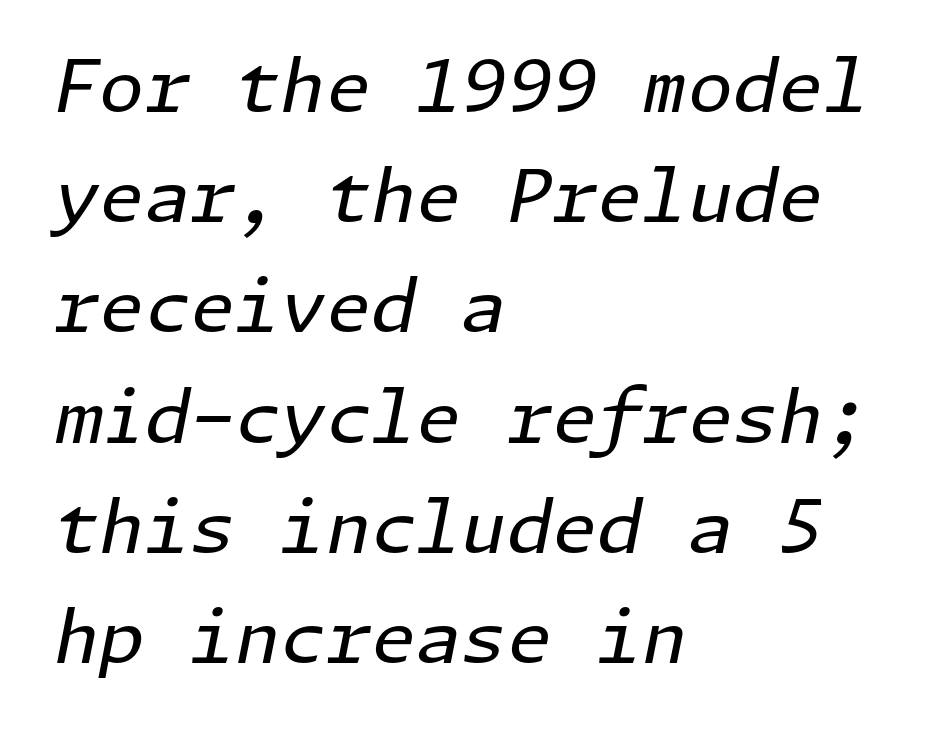
The image shows 73 px regular-weight type, italic (leaning right); set left-aligned, normal line spacing (1.51x), normal letter spacing, not underlined; low stroke contrast and a medium x-height.
